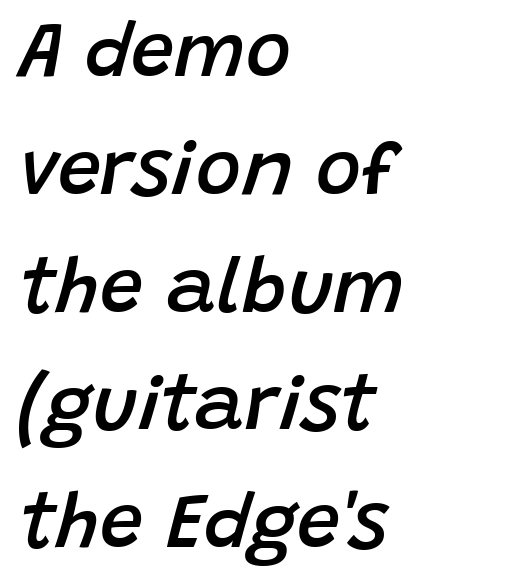
{"italic": "yes", "lean": "right", "slant_degrees": 15, "bold": "semi", "weight": "semibold", "width": "normal", "stroke_contrast": "low", "x_height": "large", "monospaced": "no", "underline": "no", "align": "left", "line_spacing": "normal", "line_spacing_ratio": 1.53, "letter_spacing": "normal", "letter_spacing_em": 0.0, "glyph_px": 77}
